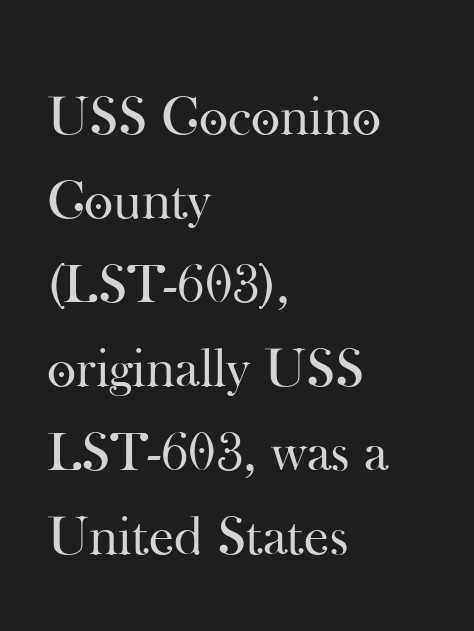
{"serif": "yes", "italic": "no", "bold": "no", "weight": "regular", "width": "normal", "stroke_contrast": "high", "x_height": "small", "monospaced": "no", "underline": "no", "align": "left", "line_spacing": "normal", "line_spacing_ratio": 1.5, "letter_spacing": "normal", "letter_spacing_em": 0.0, "glyph_px": 56}
